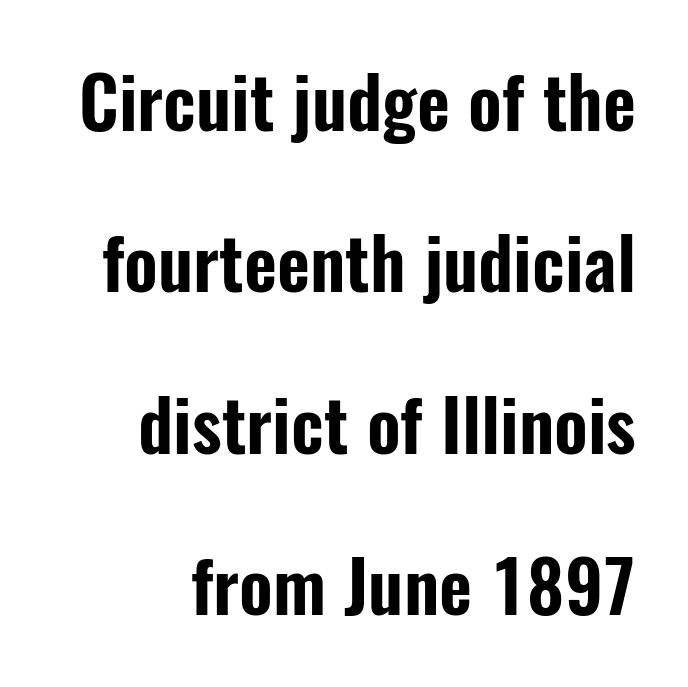
Q: Is the text italic (slanted)? A: No, it is upright.
Q: Is the typeface a serif or a sans-serif typeface? A: Sans-serif.
Q: Is the text underlined? A: No.
Q: Is the spacing between letters normal or unusually wide? A: Normal.
Q: Is the spacing between lines tight, normal or loose? A: Loose.
Q: Width (condensed, normal, or wide)? A: Condensed.
Q: Stroke contrast? A: Low.
Q: x-height? A: Medium.
Q: Monospaced? A: No.
